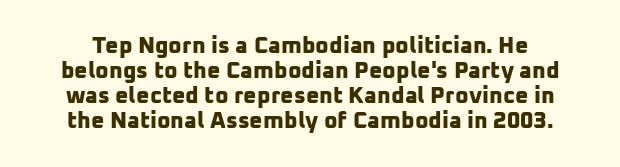
The typesetting leans heavy: a genuine bold. The space directly below the letters is spotless. In terms of leading, this rendering errs on the cramped side. Here the glyphs are tracked normally, forming tight word shapes.
